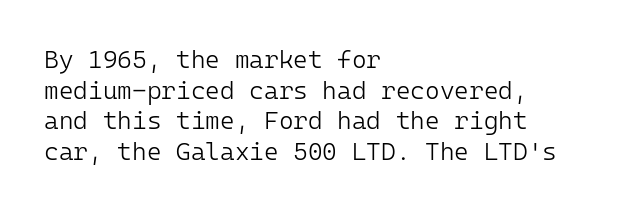
The image shows 25 px text type, upright; set left-aligned, line spacing 1.23x, normal letter spacing, not underlined.
